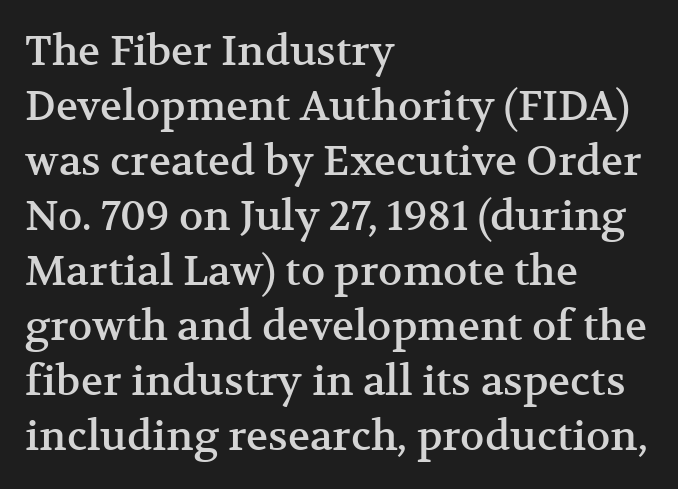
Proportional: the letters do not fall into vertical columns. The leading is moderate, giving the passage an even texture. Font category for this specimen: serif. This is roman type, the default non-slanted kind. The zone under the glyphs is completely vacant. Caption: multi-line text, flush left, ragged right.
